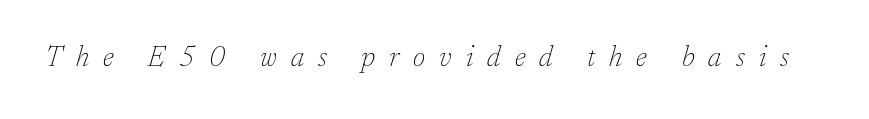
{"serif": "yes", "italic": "yes", "lean": "right", "slant_degrees": 17, "bold": "no", "weight": "thin", "width": "normal", "stroke_contrast": "low", "x_height": "medium", "monospaced": "no", "underline": "no", "letter_spacing": "wide", "letter_spacing_em": 0.5, "glyph_px": 28}
